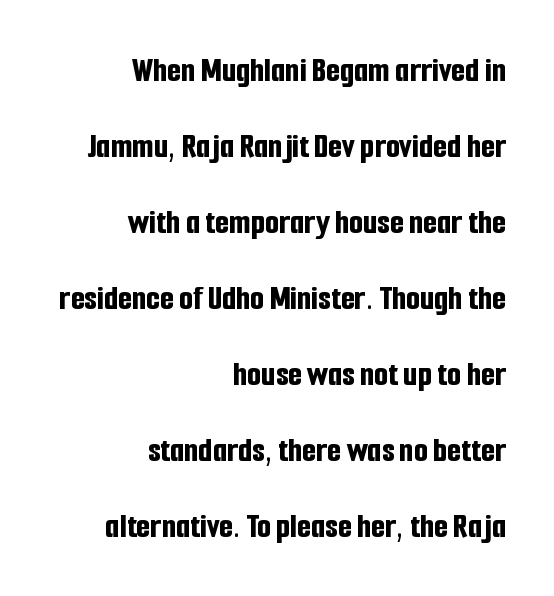
As a designer I'd log this as weight 700, bold. Students, note that the glyphs here touch the page at normal intervals. Vertically, the passage feels expansive, rows floating well apart. The type sits square on the baseline with zero lean. Line endings align vertically; line beginnings do not.
